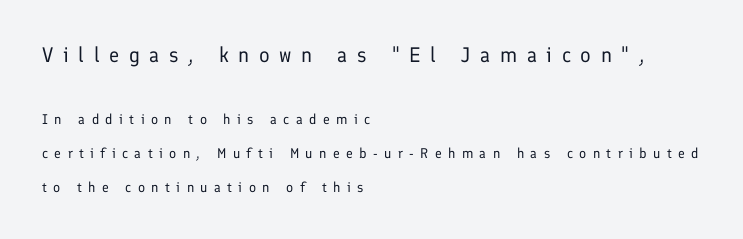
Ordinary non-slanted type is in use. Does the bottom block carry the larger type? No, the top block does. Display-style spreading of the glyphs; the letterfit is very open. Does the copy run flush right? No — it runs flush left.
